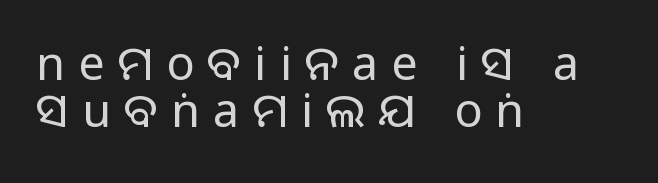
Q: Is the text bold? A: No.
Q: Is the text italic (slanted)? A: No, it is upright.
Q: Is the typeface a serif or a sans-serif typeface? A: Sans-serif.
Q: Is the text underlined? A: No.
Q: How is the paragraph aligned? A: Left-aligned.
Q: Is the spacing between letters normal or unusually wide? A: Unusually wide.
Q: Is the spacing between lines tight, normal or loose? A: Tight.
Q: Width (condensed, normal, or wide)? A: Normal.
Q: Stroke contrast? A: Low.
Q: x-height? A: Large.
Q: Monospaced? A: No.
